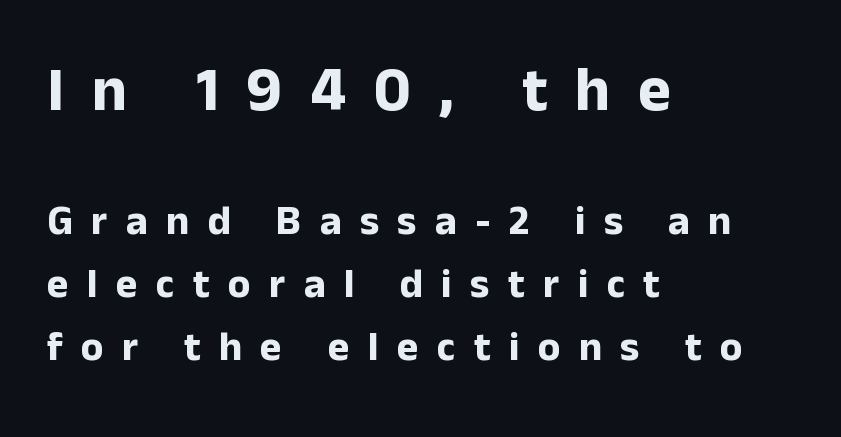
Typographic density is high because the face is bold. Nope, not italic — everything's standing straight. Line beginnings align vertically; line endings do not. A typesetter would call this proportional, since set widths differ per character. The foot of each line stays bare and open. You could only call the tracking loose — the letters float apart.
